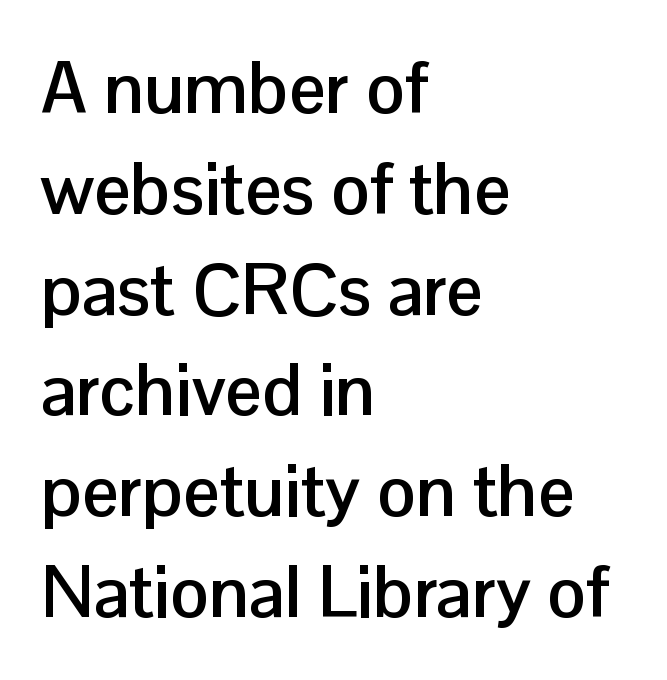
The image shows 72 px semibold sans-serif type, upright; set left-aligned, normal line spacing (1.4x), normal letter spacing, not underlined; low stroke contrast and a medium x-height.
